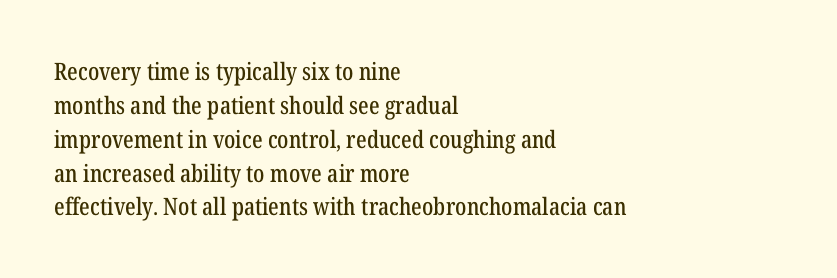
Q: Is the text italic (slanted)? A: No, it is upright.
Q: Is the text underlined? A: No.
Q: How is the paragraph aligned? A: Left-aligned.
Q: Is the spacing between letters normal or unusually wide? A: Normal.
Q: Is the spacing between lines tight, normal or loose? A: Normal.
